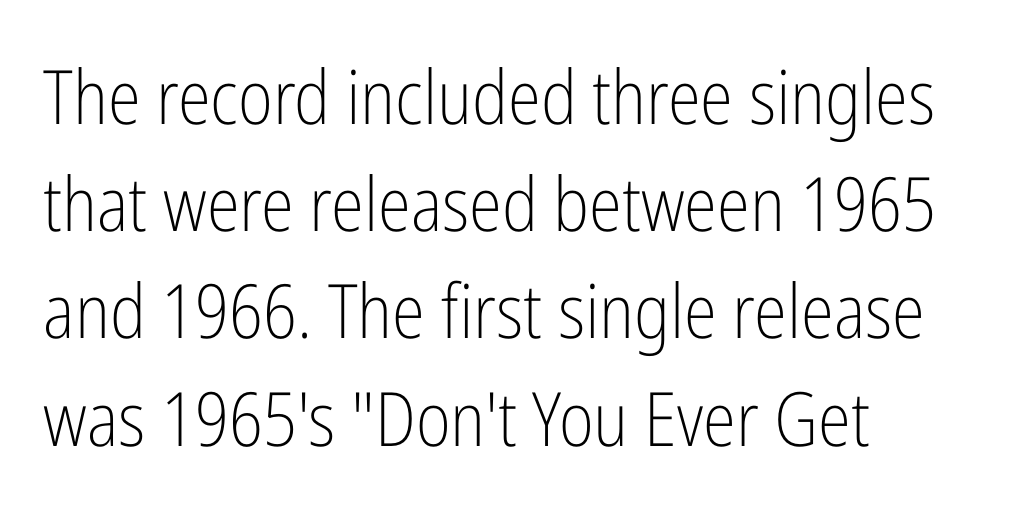
{"serif": "no", "italic": "no", "bold": "no", "weight": "light", "width": "condensed", "stroke_contrast": "low", "x_height": "medium", "monospaced": "no", "underline": "no", "align": "left", "line_spacing": "normal", "line_spacing_ratio": 1.43, "letter_spacing": "normal", "letter_spacing_em": 0.0, "glyph_px": 75}
